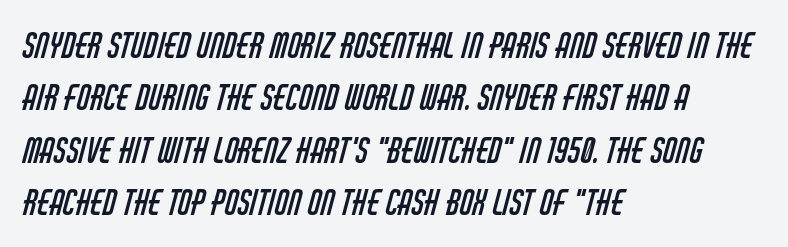
Leftover space on each line is placed entirely after the last word. I'd call this a sans setting — the letters go barefoot. The font is comparable to plain body text, perhaps lighter. One glance says typical: line gaps are just what's usual. Lines of text with bare space underneath.
